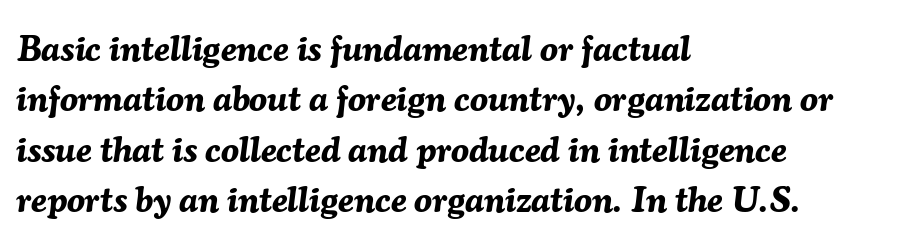
The image shows 36 px bold type, italic (leaning right); set left-aligned, normal line spacing (1.4x), normal letter spacing, not underlined; medium stroke contrast and a medium x-height.
